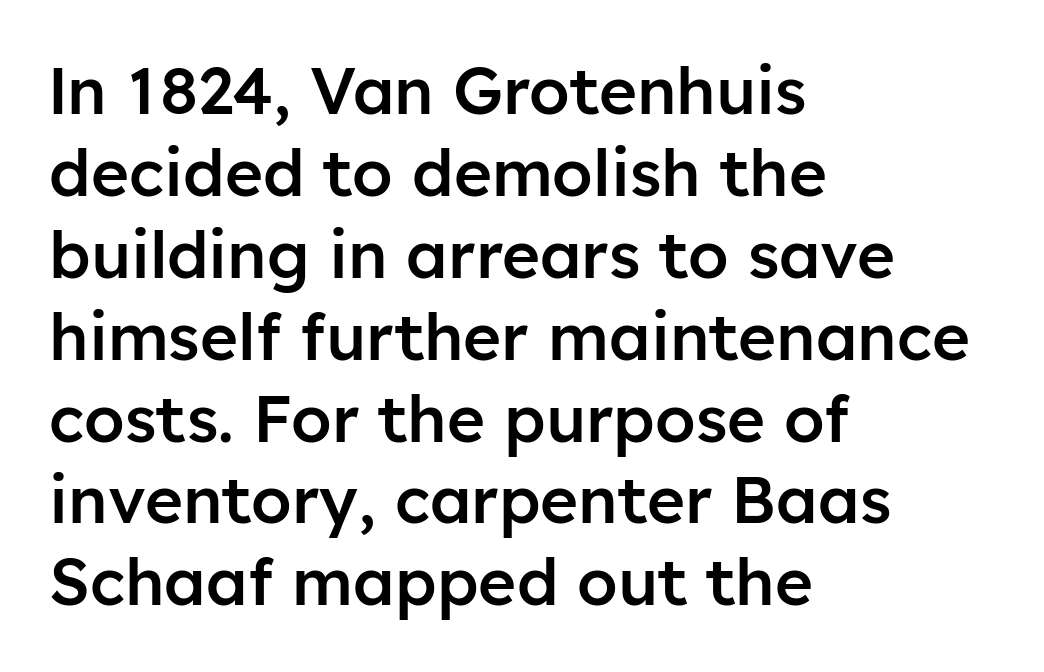
{"serif": "no", "italic": "no", "bold": "semi", "weight": "semibold", "width": "normal", "stroke_contrast": "low", "x_height": "medium", "monospaced": "no", "underline": "no", "align": "left", "line_spacing": "normal", "line_spacing_ratio": 1.26, "letter_spacing": "normal", "letter_spacing_em": 0.0, "glyph_px": 65}
